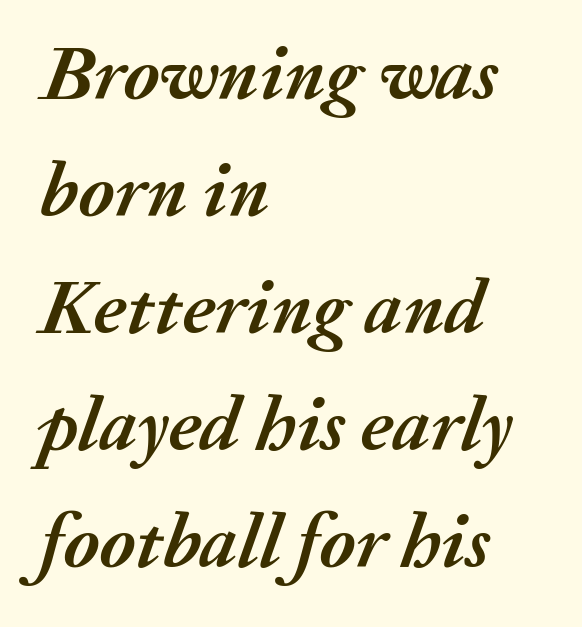
The image shows 77 px semibold type, italic (leaning right); set left-aligned, normal line spacing (1.52x), normal letter spacing, not underlined; medium stroke contrast and a medium x-height.
